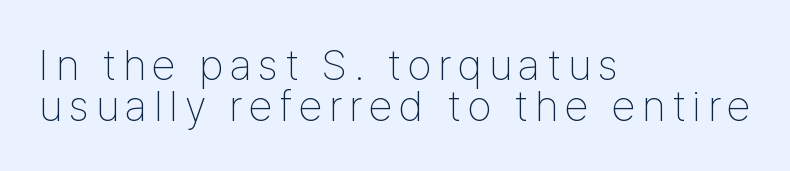
The image shows 43 px thin, condensed sans-serif type, upright; set left-aligned, tight line spacing (0.95x), not underlined; low stroke contrast and a medium x-height.
